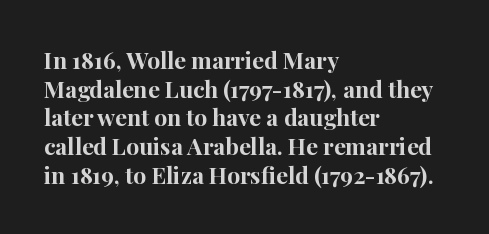
{"italic": "no", "bold": "yes", "underline": "no", "align": "left", "line_spacing": "normal", "line_spacing_ratio": 1.25, "letter_spacing": "normal", "letter_spacing_em": 0.0, "glyph_px": 23}
